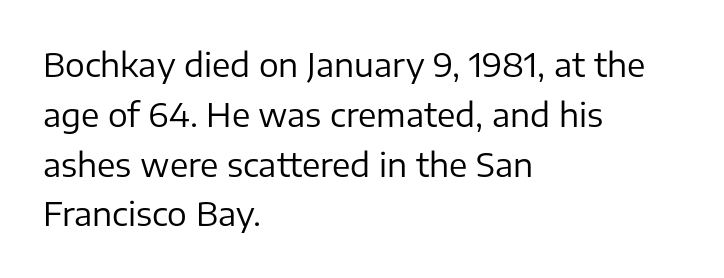
{"serif": "no", "italic": "no", "bold": "no", "weight": "regular", "width": "normal", "stroke_contrast": "low", "x_height": "medium", "monospaced": "no", "underline": "no", "align": "left", "line_spacing": "normal", "line_spacing_ratio": 1.51, "letter_spacing": "normal", "letter_spacing_em": 0.0, "glyph_px": 33}
